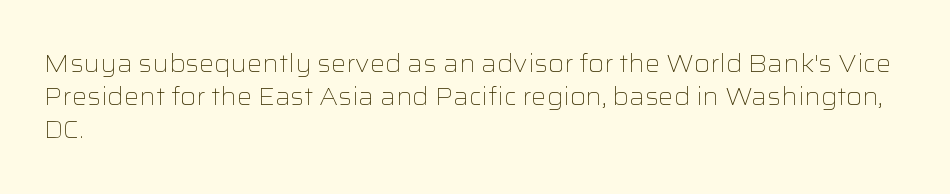
The image shows 24 px text type, upright; set left-aligned, normal line spacing (1.38x), normal letter spacing, not underlined.
